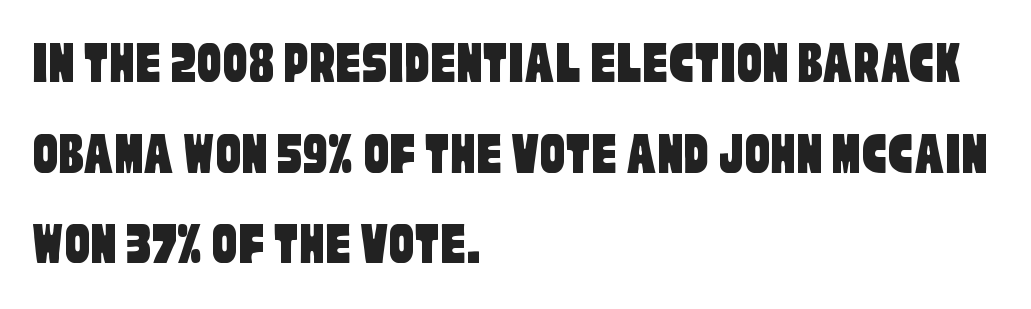
Q: Is the typeface a serif or a sans-serif typeface? A: Sans-serif.
Q: Is the text underlined? A: No.
Q: How is the paragraph aligned? A: Left-aligned.
Q: Is the spacing between letters normal or unusually wide? A: Normal.
Q: Is the spacing between lines tight, normal or loose? A: Normal.
Q: Width (condensed, normal, or wide)? A: Condensed.
Q: Stroke contrast? A: Low.
Q: x-height? A: Large.
Q: Monospaced? A: No.
